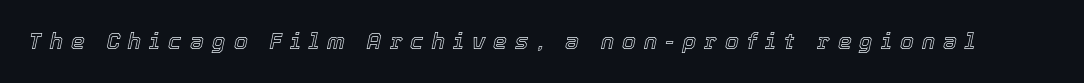
Q: Is the text italic (slanted)? A: Yes, it leans right by about 12 degrees.
Q: Is the text underlined? A: No.
Q: Is the spacing between letters normal or unusually wide? A: Unusually wide.
